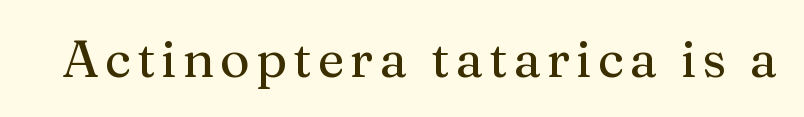
Q: Is the text italic (slanted)? A: No, it is upright.
Q: Is the typeface a serif or a sans-serif typeface? A: Serif.
Q: Is the text underlined? A: No.
Q: Width (condensed, normal, or wide)? A: Normal.
Q: Stroke contrast? A: Medium.
Q: x-height? A: Medium.
Q: Monospaced? A: No.
